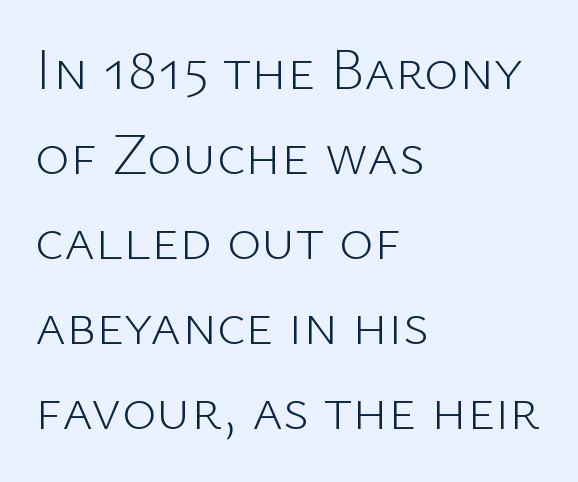
Q: Is the text bold? A: No.
Q: Is the text italic (slanted)? A: No, it is upright.
Q: Is the typeface a serif or a sans-serif typeface? A: Sans-serif.
Q: Is the text underlined? A: No.
Q: How is the paragraph aligned? A: Left-aligned.
Q: Is the spacing between letters normal or unusually wide? A: Normal.
Q: Is the spacing between lines tight, normal or loose? A: Normal.
Q: Width (condensed, normal, or wide)? A: Normal.
Q: Stroke contrast? A: Low.
Q: x-height? A: Medium.
Q: Monospaced? A: No.
